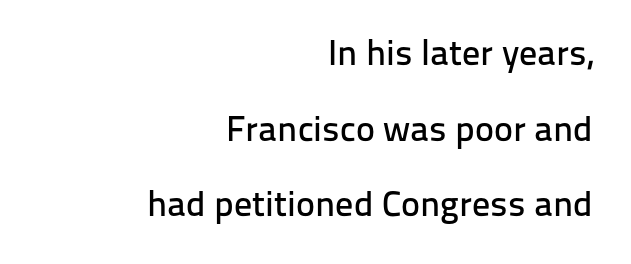
{"serif": "no", "italic": "no", "width": "normal", "stroke_contrast": "low", "x_height": "medium", "monospaced": "no", "underline": "no", "align": "right", "line_spacing": "loose", "line_spacing_ratio": 2.1, "letter_spacing": "normal", "letter_spacing_em": 0.0, "glyph_px": 36}
